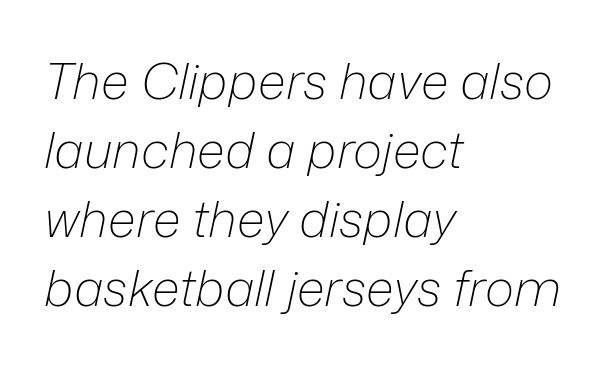
{"italic": "yes", "lean": "right", "slant_degrees": 12, "bold": "no", "weight": "light", "width": "normal", "stroke_contrast": "low", "x_height": "medium", "monospaced": "no", "underline": "no", "align": "left", "line_spacing": "normal", "line_spacing_ratio": 1.38, "letter_spacing": "normal", "letter_spacing_em": 0.0, "glyph_px": 50}
